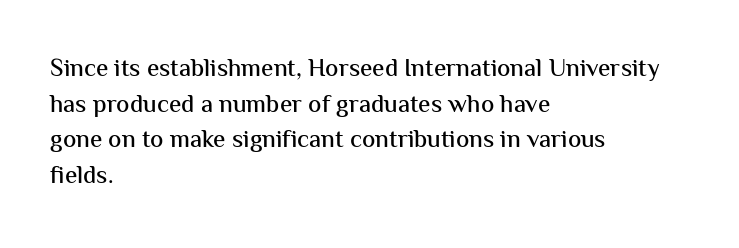
{"italic": "no", "underline": "no", "align": "left", "line_spacing": "normal", "line_spacing_ratio": 1.43, "letter_spacing": "normal", "letter_spacing_em": 0.0, "glyph_px": 25}
